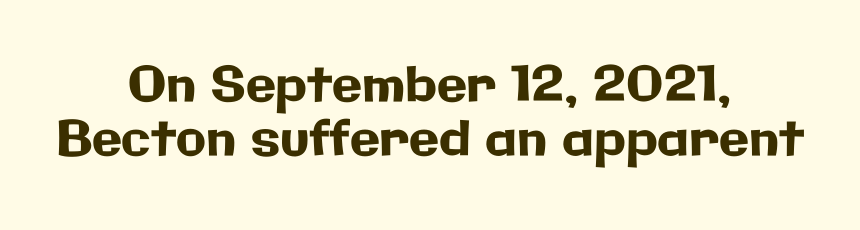
Standard letterfit; no display-style spreading of the glyphs. Nope, no serifs anywhere on these letters. The whitespace from short lines is split evenly between both sides. The vertical gap from one line to the next is small.
